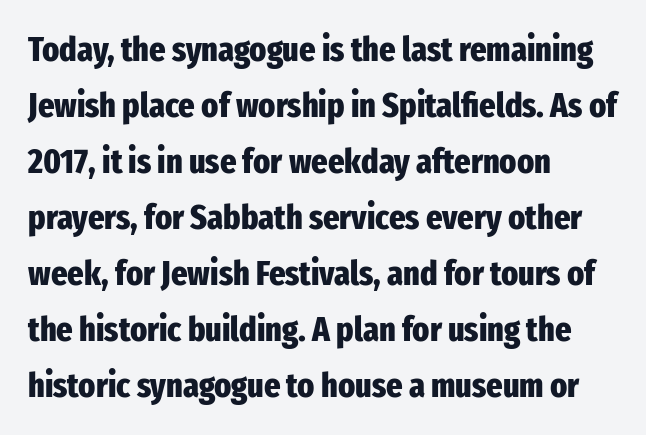
{"serif": "no", "italic": "no", "bold": "yes", "weight": "heavy", "width": "condensed", "stroke_contrast": "low", "x_height": "medium", "monospaced": "no", "underline": "no", "align": "left", "line_spacing": "normal", "line_spacing_ratio": 1.6, "letter_spacing": "normal", "letter_spacing_em": 0.0, "glyph_px": 35}
